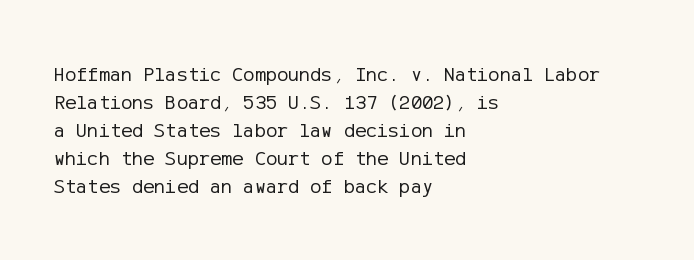
Q: Is the text bold? A: No.
Q: Is the text italic (slanted)? A: No, it is upright.
Q: Is the text underlined? A: No.
Q: How is the paragraph aligned? A: Left-aligned.
Q: Is the spacing between letters normal or unusually wide? A: Normal.
Q: Is the spacing between lines tight, normal or loose? A: Normal.
